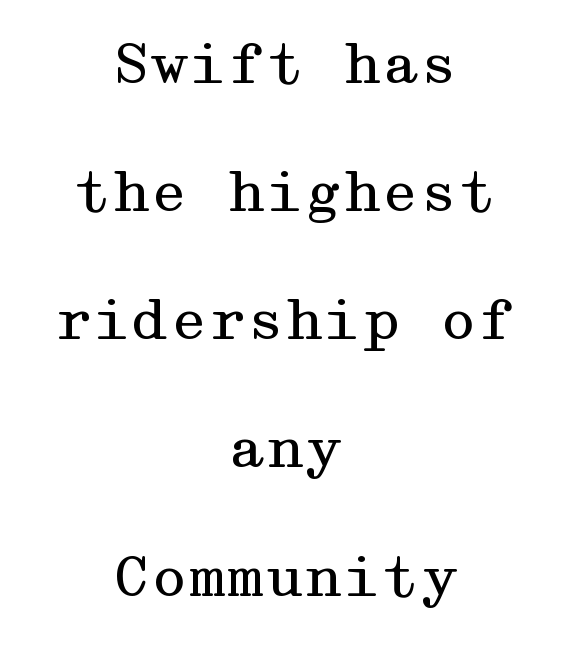
Is this a sans? No — the strokes have serifs. The space between consecutive lines is lavish. When letters stand straight like this, we call the style roman or upright. Weight class: somewhere from thin through regular. Clear beneath every line of the passage.
